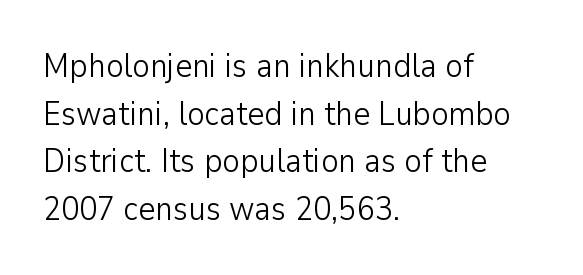
The image shows 33 px light sans-serif type, upright; set left-aligned, normal line spacing (1.44x), normal letter spacing, not underlined; low stroke contrast and a medium x-height.
